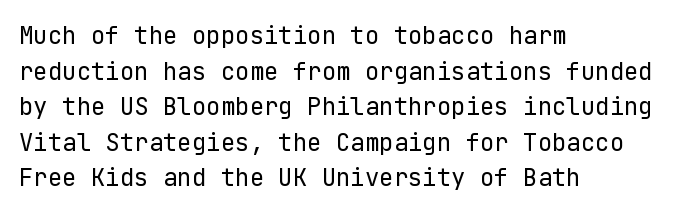
Q: Is the text bold? A: No.
Q: Is the text italic (slanted)? A: No, it is upright.
Q: Is the text underlined? A: No.
Q: How is the paragraph aligned? A: Left-aligned.
Q: Is the spacing between letters normal or unusually wide? A: Normal.
Q: Is the spacing between lines tight, normal or loose? A: Normal.
